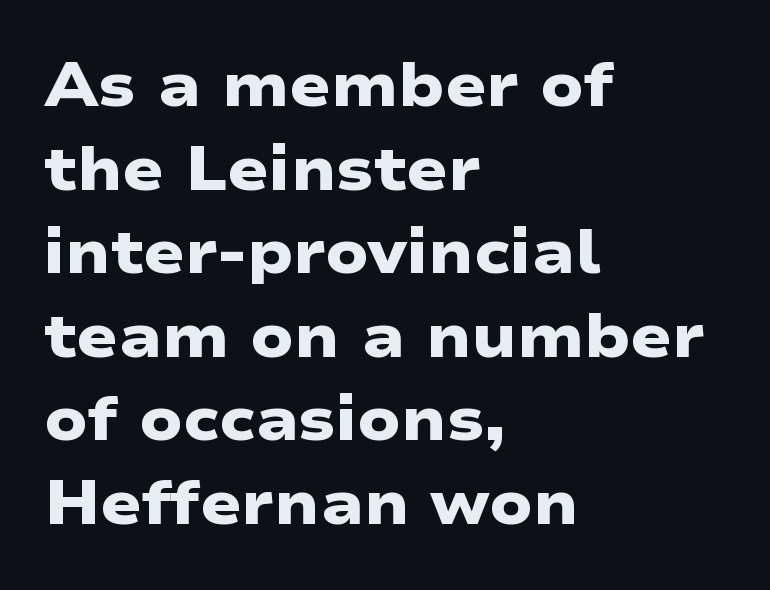
{"serif": "no", "bold": "yes", "weight": "heavy", "width": "wide", "stroke_contrast": "low", "x_height": "medium", "monospaced": "no", "underline": "no", "align": "left", "line_spacing": "normal", "line_spacing_ratio": 1.37, "letter_spacing": "normal", "letter_spacing_em": 0.0, "glyph_px": 61}
